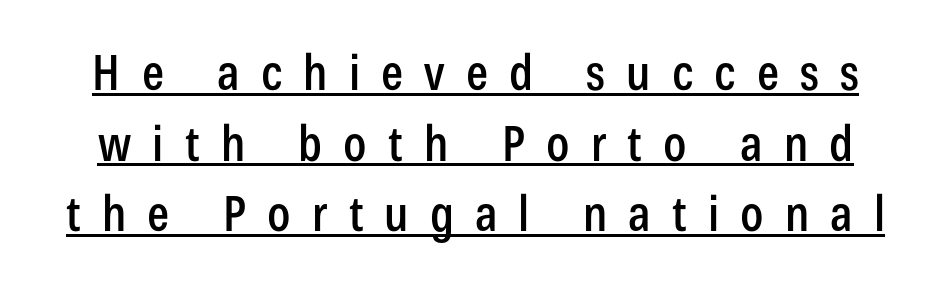
{"serif": "no", "italic": "no", "width": "condensed", "stroke_contrast": "low", "x_height": "medium", "monospaced": "no", "underline": "yes", "line_spacing": "normal", "line_spacing_ratio": 1.44, "letter_spacing": "wide", "letter_spacing_em": 0.43, "glyph_px": 49}
